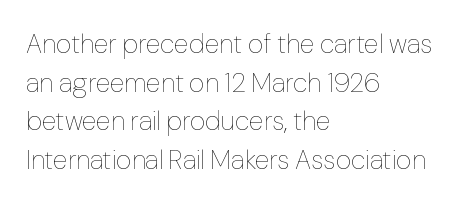
The image shows 27 px text type, upright; set left-aligned, normal line spacing (1.43x), normal letter spacing, not underlined.
